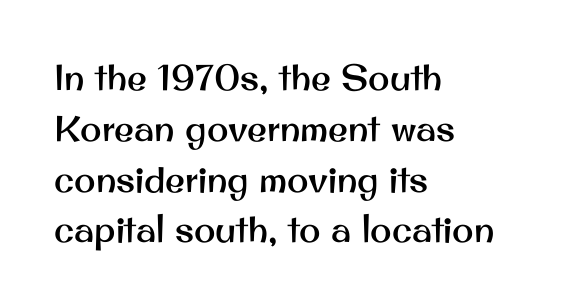
Do the characters align in a grid? No, the font is proportional. This sample uses an upright cut, with every glyph sitting square on the baseline. Every row of glyphs begins at an identical x-position on the left. Check the space under the baseline: it is left empty. If you measured baseline to baseline, you'd find a middling distance. Serifs: no, the terminals of the letterforms are clean.
